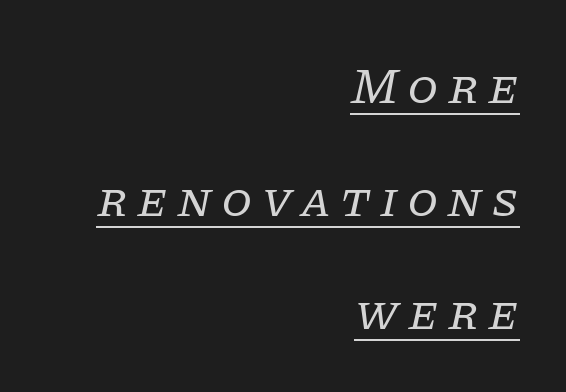
The image shows 50 px regular-weight serif type, italic (leaning right); set right-aligned, loose line spacing (2.26x), underlined; low stroke contrast and a large x-height.
